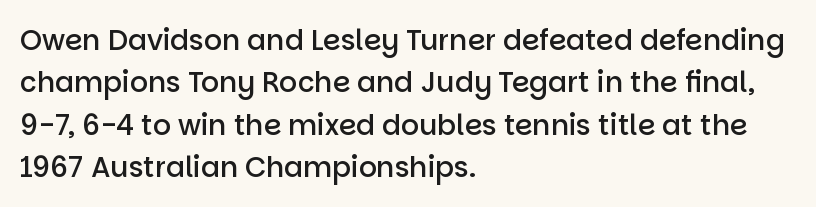
Q: Is the text bold? A: Semi-bold.
Q: Is the text italic (slanted)? A: No, it is upright.
Q: Is the typeface a serif or a sans-serif typeface? A: Sans-serif.
Q: Is the text underlined? A: No.
Q: How is the paragraph aligned? A: Left-aligned.
Q: Is the spacing between letters normal or unusually wide? A: Normal.
Q: Is the spacing between lines tight, normal or loose? A: Normal.
Q: Width (condensed, normal, or wide)? A: Normal.
Q: Stroke contrast? A: Low.
Q: x-height? A: Large.
Q: Monospaced? A: No.
